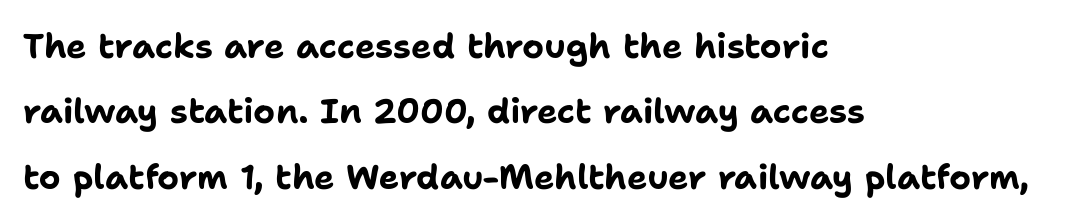
Here the glyphs are tracked normally, forming tight word shapes. Grotesque or geometric, the face here clearly has no serifs. Reading down the column, the eye jumps a long way to each next line. Spacing verdict: proportional, widths tailored to each character.
